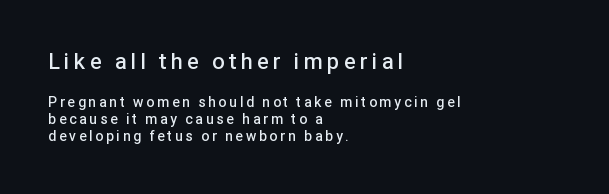
Q: Is the text bold? A: Semi-bold.
Q: Is the text italic (slanted)? A: No, it is upright.
Q: Is the text underlined? A: No.
Q: How is the paragraph aligned? A: Left-aligned.
Q: Is the spacing between letters normal or unusually wide? A: Unusually wide.
Q: Which block of text is set in a larger size, the first (top) or the second (bottom)? A: The first (top) one.
